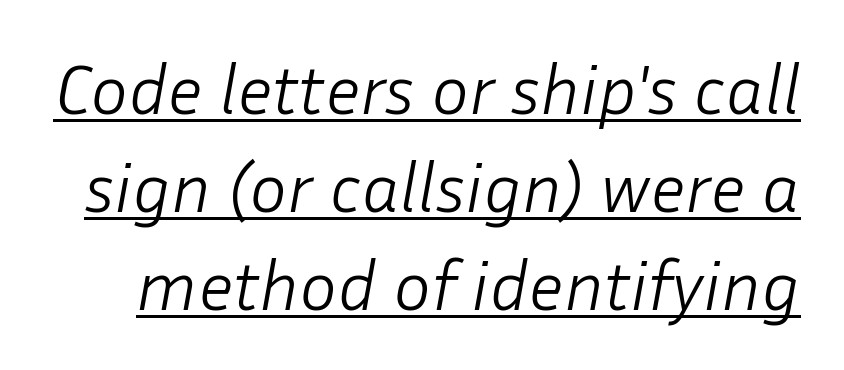
Quick note: interline space is typical. The passage shown is typed in a proportional face where columns would drift. Counters stay open thanks to moderate or lighter strokes. The line texture is even and compact thanks to regular tracking.
